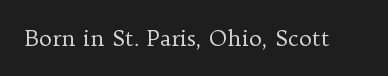
{"italic": "no", "bold": "no", "underline": "no", "letter_spacing": "normal", "letter_spacing_em": 0.0, "glyph_px": 22}
